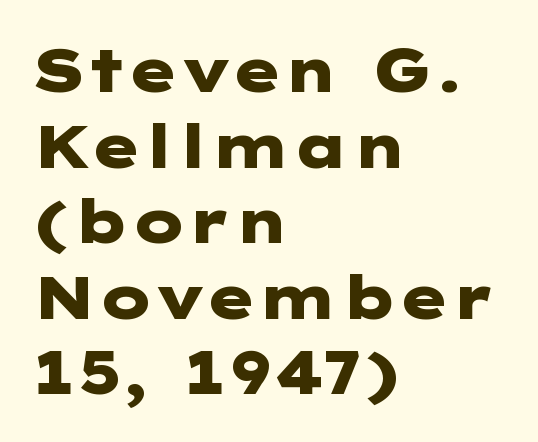
Q: Is the text bold? A: Yes.
Q: Is the text italic (slanted)? A: No, it is upright.
Q: Is the typeface a serif or a sans-serif typeface? A: Sans-serif.
Q: Is the text underlined? A: No.
Q: How is the paragraph aligned? A: Left-aligned.
Q: Is the spacing between letters normal or unusually wide? A: Normal.
Q: Is the spacing between lines tight, normal or loose? A: Normal.
Q: Width (condensed, normal, or wide)? A: Wide.
Q: Stroke contrast? A: Low.
Q: x-height? A: Medium.
